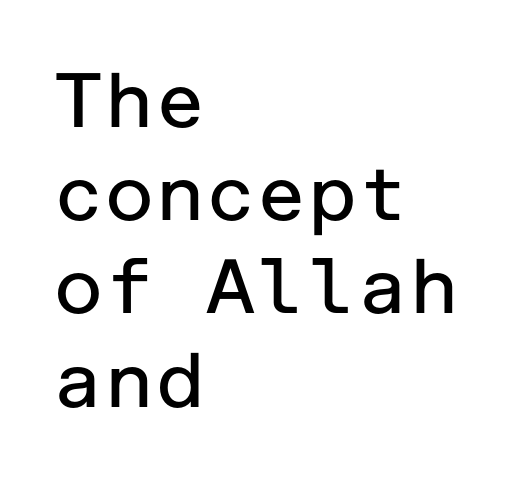
The words here are not underlined. No feet cap the strokes, marking this as sans-serif type. Spacing between characters is what you'd get straight out of the box. Leftover space on each line is placed entirely after the last word. Do the letters lean? They stand straight.
